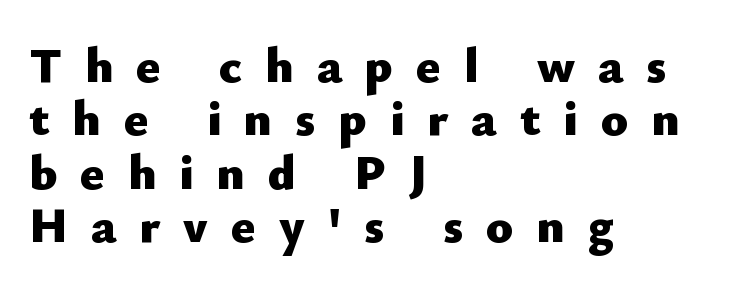
The image shows 50 px heavy sans-serif type, upright; set left-aligned, tight line spacing (1.07x), unusually wide letter spacing (+0.46 em), not underlined; low stroke contrast and a small x-height.
